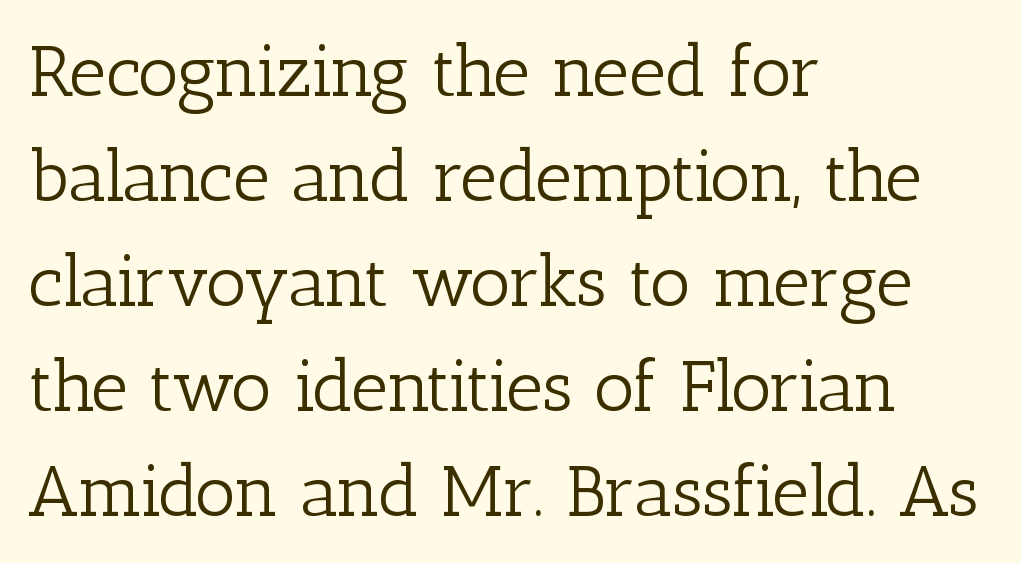
{"serif": "yes", "italic": "no", "bold": "no", "weight": "light", "width": "normal", "stroke_contrast": "low", "x_height": "medium", "monospaced": "no", "underline": "no", "align": "left", "line_spacing": "normal", "line_spacing_ratio": 1.46, "letter_spacing": "normal", "letter_spacing_em": 0.0, "glyph_px": 72}
